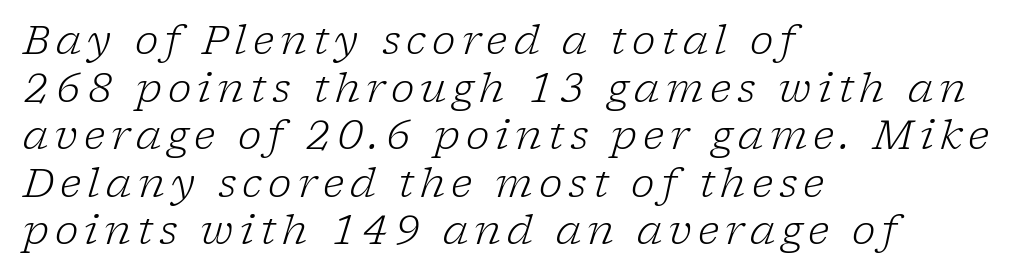
Type without underlining. Would a proofreader flag this as italicized? Yes. Horizontal alignment here is leftward, the default for most running prose. Typographically, this falls in the serif category. Weight: regular or lighter.
